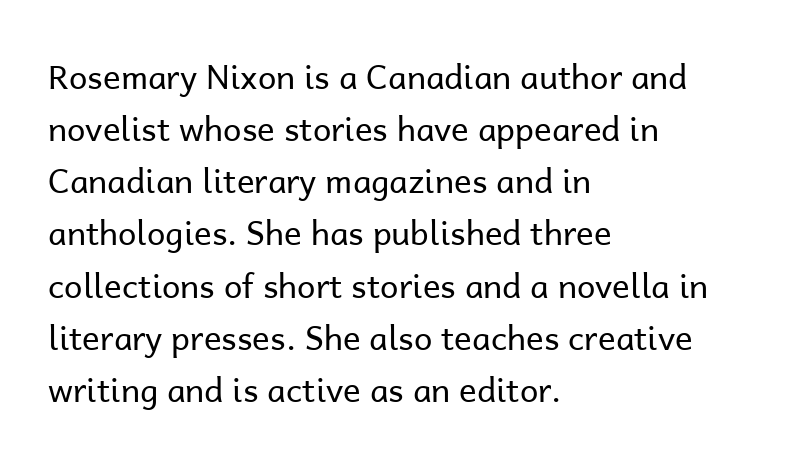
Anything drawn beneath the words? Only blank space. Caption: multi-line text, flush left, ragged right. Is this a fixed-width face? No — the glyphs have proportional, varying widths. The passage shown stacks its lines at a standard gap. Italic: no, the glyphs are upright roman.
